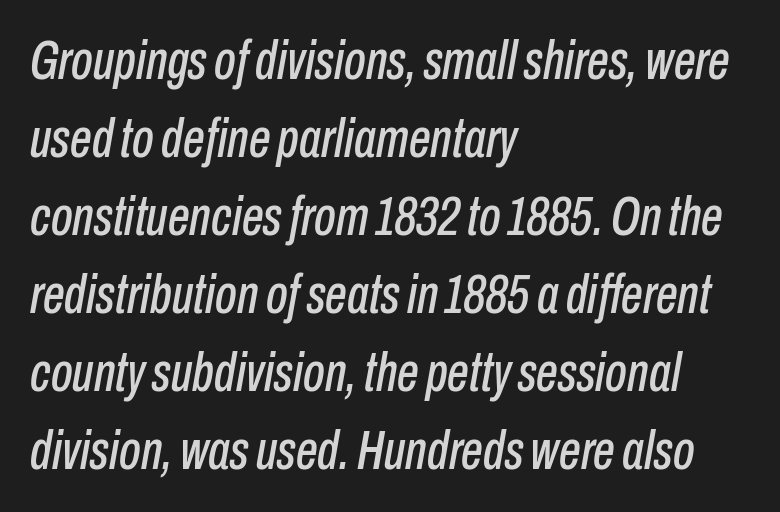
The image shows 55 px condensed type, italic (leaning right); set left-aligned, normal line spacing (1.42x), normal letter spacing, not underlined; low stroke contrast and a medium x-height.
